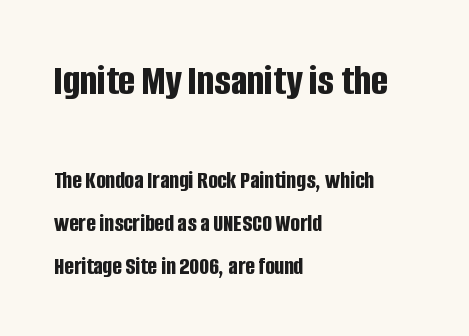
A dark, heavy texture on the line: the type is bold. The designer went with a sans here, leaving each stem footless. A roman cut, with each character standing at attention. A classic flush-left, rag-right setting is used for this passage.
